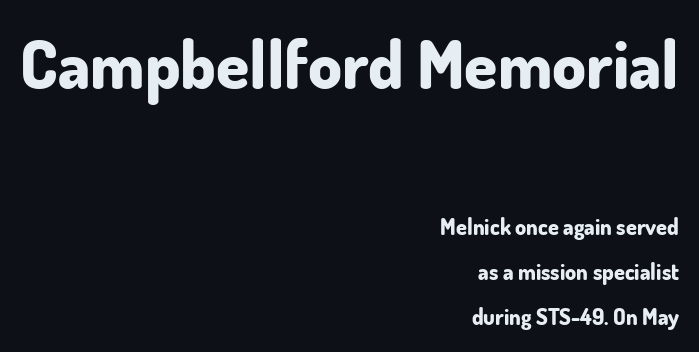
Q: Is the text bold? A: Yes.
Q: Is the text italic (slanted)? A: No, it is upright.
Q: Is the typeface a serif or a sans-serif typeface? A: Sans-serif.
Q: Is the text underlined? A: No.
Q: How is the paragraph aligned? A: Right-aligned.
Q: Is the spacing between letters normal or unusually wide? A: Normal.
Q: Is the spacing between lines tight, normal or loose? A: Loose.
Q: Which block of text is set in a larger size, the first (top) or the second (bottom)? A: The first (top) one.
Q: Width (condensed, normal, or wide)? A: Normal.
Q: Stroke contrast? A: Low.
Q: x-height? A: Small.
Q: Monospaced? A: No.
